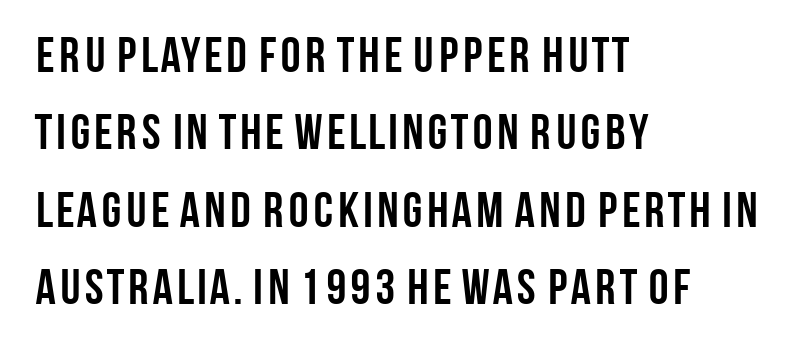
The image shows 50 px semibold, condensed sans-serif type, upright; set left-aligned, normal line spacing (1.55x), normal letter spacing, not underlined; low stroke contrast and a large x-height.
